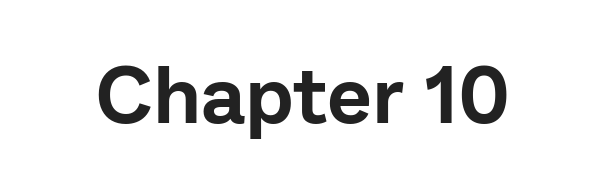
{"serif": "no", "italic": "no", "width": "normal", "stroke_contrast": "low", "x_height": "medium", "monospaced": "no", "underline": "no", "letter_spacing": "normal", "letter_spacing_em": 0.0, "glyph_px": 80}
